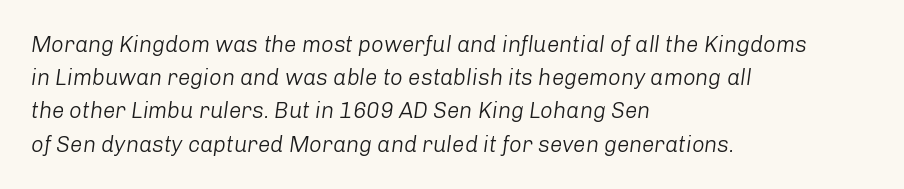
Q: Is the text bold? A: No.
Q: Is the text italic (slanted)? A: Yes, it leans right by about 8 degrees.
Q: Is the text underlined? A: No.
Q: How is the paragraph aligned? A: Left-aligned.
Q: Is the spacing between letters normal or unusually wide? A: Normal.
Q: Is the spacing between lines tight, normal or loose? A: Normal.
